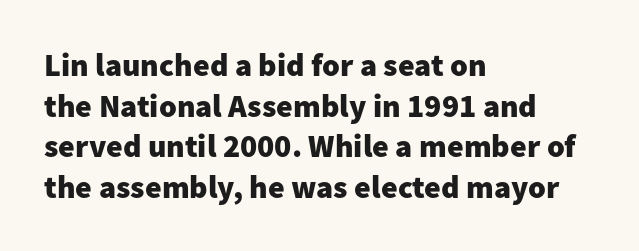
Q: Is the text bold? A: Yes.
Q: Is the text italic (slanted)? A: No, it is upright.
Q: Is the typeface a serif or a sans-serif typeface? A: Sans-serif.
Q: Is the text underlined? A: No.
Q: How is the paragraph aligned? A: Left-aligned.
Q: Is the spacing between letters normal or unusually wide? A: Normal.
Q: Is the spacing between lines tight, normal or loose? A: Normal.
Q: Width (condensed, normal, or wide)? A: Normal.
Q: Stroke contrast? A: Low.
Q: x-height? A: Medium.
Q: Monospaced? A: No.
